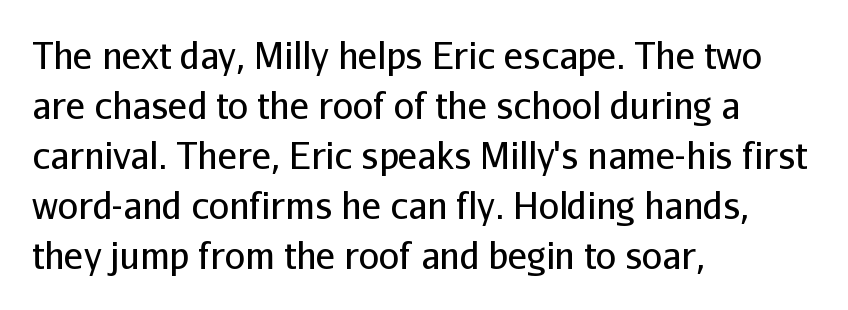
{"serif": "no", "italic": "no", "bold": "no", "weight": "regular", "width": "normal", "stroke_contrast": "low", "x_height": "medium", "monospaced": "no", "underline": "no", "align": "left", "line_spacing": "normal", "line_spacing_ratio": 1.39, "letter_spacing": "normal", "letter_spacing_em": 0.0, "glyph_px": 36}
